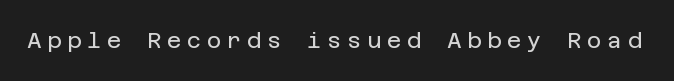
Tracking value appears strongly positive — letters spread wide. Ink coverage per letter is moderate at most. The lettering holds an erect, upright posture throughout. The space directly below the letters is spotless.
